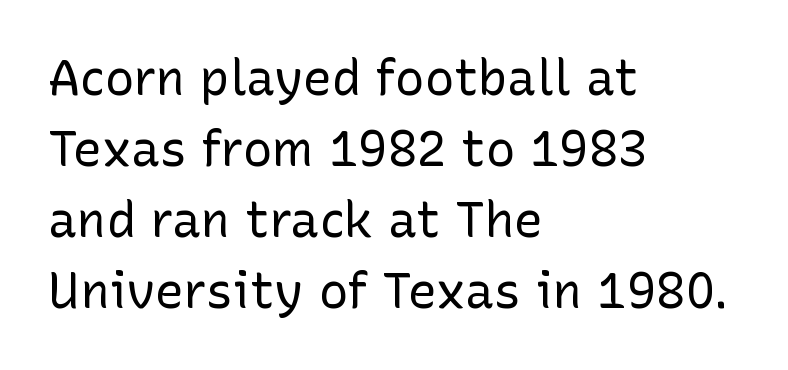
{"serif": "no", "italic": "no", "bold": "no", "weight": "regular", "width": "normal", "stroke_contrast": "low", "x_height": "medium", "monospaced": "no", "underline": "no", "align": "left", "line_spacing": "normal", "line_spacing_ratio": 1.45, "letter_spacing": "normal", "letter_spacing_em": 0.0, "glyph_px": 49}
